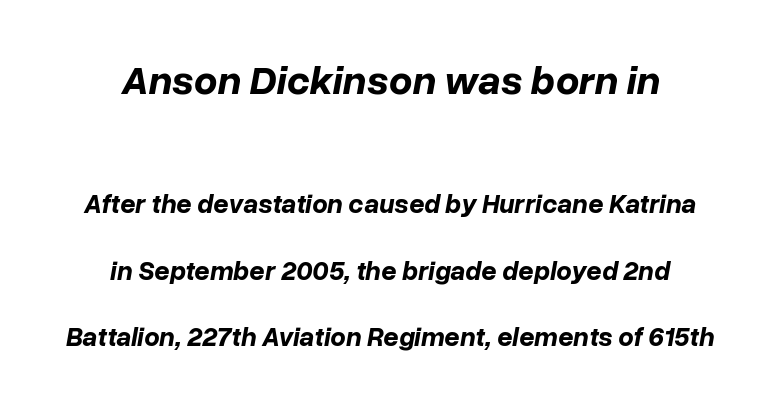
Q: Is the text bold? A: Yes.
Q: Is the text italic (slanted)? A: Yes, it leans right by about 10 degrees.
Q: Is the text underlined? A: No.
Q: How is the paragraph aligned? A: Centered.
Q: Is the spacing between letters normal or unusually wide? A: Normal.
Q: Is the spacing between lines tight, normal or loose? A: Loose.
Q: Which block of text is set in a larger size, the first (top) or the second (bottom)? A: The first (top) one.
Q: Width (condensed, normal, or wide)? A: Normal.
Q: Stroke contrast? A: Low.
Q: x-height? A: Medium.
Q: Monospaced? A: No.
